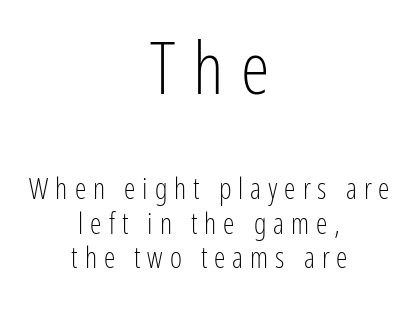
Q: Is the text bold? A: No.
Q: Is the text italic (slanted)? A: No, it is upright.
Q: Is the typeface a serif or a sans-serif typeface? A: Sans-serif.
Q: Is the text underlined? A: No.
Q: How is the paragraph aligned? A: Centered.
Q: Is the spacing between letters normal or unusually wide? A: Unusually wide.
Q: Which block of text is set in a larger size, the first (top) or the second (bottom)? A: The first (top) one.
Q: Width (condensed, normal, or wide)? A: Condensed.
Q: Stroke contrast? A: Low.
Q: x-height? A: Medium.
Q: Monospaced? A: No.
